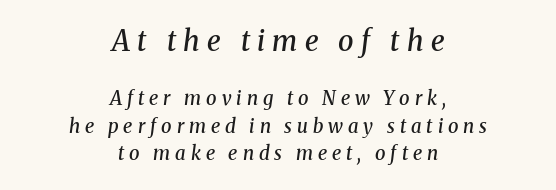
The image shows 28 px semibold serif type, italic (leaning right); set centered, normal line spacing (1.45x), unusually wide letter spacing (+0.26 em), not underlined; the first (top) block is 1.47x larger; medium stroke contrast and a medium x-height.
